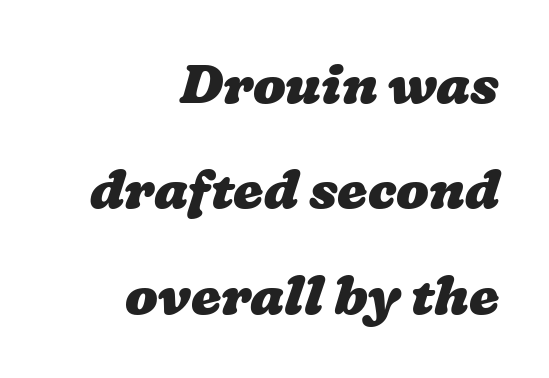
Q: Is the text bold? A: Yes.
Q: Is the text underlined? A: No.
Q: How is the paragraph aligned? A: Right-aligned.
Q: Is the spacing between letters normal or unusually wide? A: Normal.
Q: Is the spacing between lines tight, normal or loose? A: Loose.
Q: Width (condensed, normal, or wide)? A: Wide.
Q: Stroke contrast? A: Low.
Q: x-height? A: Medium.
Q: Monospaced? A: No.
